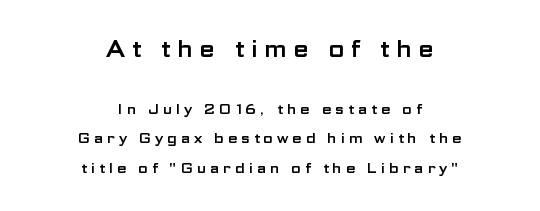
{"italic": "no", "underline": "no", "align": "center", "line_spacing": "loose", "line_spacing_ratio": 2.11, "letter_spacing": "wide", "letter_spacing_em": 0.27, "larger_block": "first", "size_ratio": 1.64, "glyph_px": 23}
